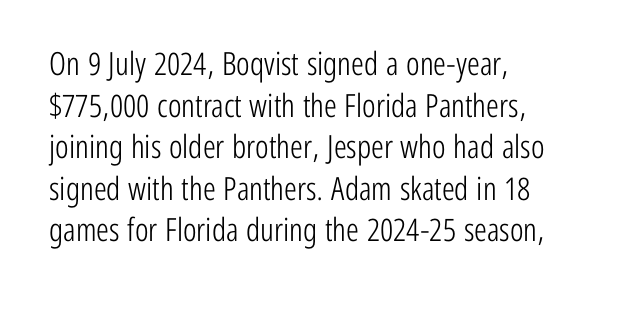
Q: Is the text bold? A: No.
Q: Is the text italic (slanted)? A: No, it is upright.
Q: Is the typeface a serif or a sans-serif typeface? A: Sans-serif.
Q: Is the text underlined? A: No.
Q: How is the paragraph aligned? A: Left-aligned.
Q: Is the spacing between letters normal or unusually wide? A: Normal.
Q: Is the spacing between lines tight, normal or loose? A: Normal.
Q: Width (condensed, normal, or wide)? A: Condensed.
Q: Stroke contrast? A: Low.
Q: x-height? A: Medium.
Q: Monospaced? A: No.
